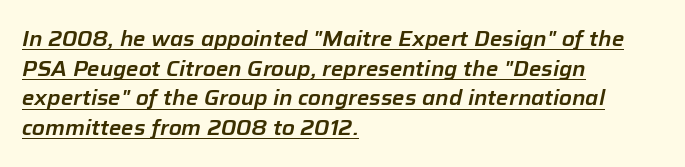
How would I describe the line gaps? Plain and ordinary. The horizontal fit of the characters is conventional and even. The text carries the slant typical of an italic or oblique font. Check the space under the baseline: a stroke is drawn there. Teacher's note: observe the even left margin — that is flush-left alignment.
